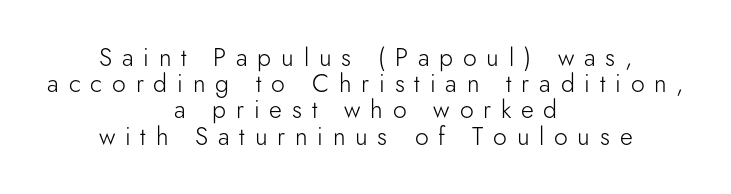
{"italic": "no", "bold": "no", "underline": "no", "align": "center", "line_spacing": "tight", "line_spacing_ratio": 1.05, "letter_spacing": "wide", "letter_spacing_em": 0.39, "glyph_px": 25}
